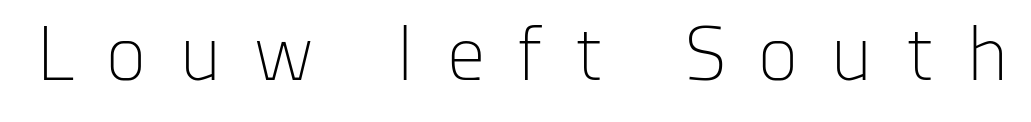
Q: Is the text bold? A: No.
Q: Is the text italic (slanted)? A: No, it is upright.
Q: Is the typeface a serif or a sans-serif typeface? A: Sans-serif.
Q: Is the text underlined? A: No.
Q: Is the spacing between letters normal or unusually wide? A: Unusually wide.
Q: Width (condensed, normal, or wide)? A: Normal.
Q: Stroke contrast? A: Low.
Q: x-height? A: Medium.
Q: Monospaced? A: No.
